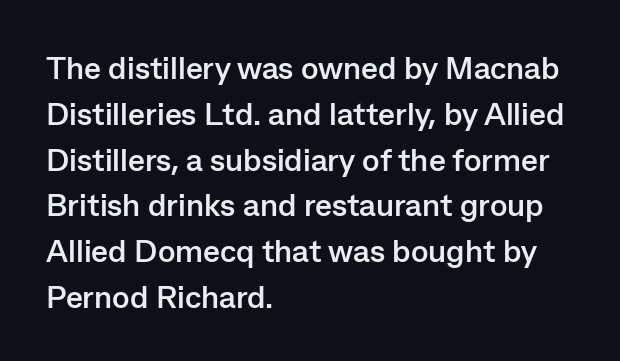
Q: Is the text bold? A: Yes.
Q: Is the text italic (slanted)? A: No, it is upright.
Q: Is the typeface a serif or a sans-serif typeface? A: Sans-serif.
Q: Is the text underlined? A: No.
Q: How is the paragraph aligned? A: Left-aligned.
Q: Is the spacing between letters normal or unusually wide? A: Normal.
Q: Is the spacing between lines tight, normal or loose? A: Normal.
Q: Width (condensed, normal, or wide)? A: Normal.
Q: Stroke contrast? A: Low.
Q: x-height? A: Medium.
Q: Monospaced? A: No.
